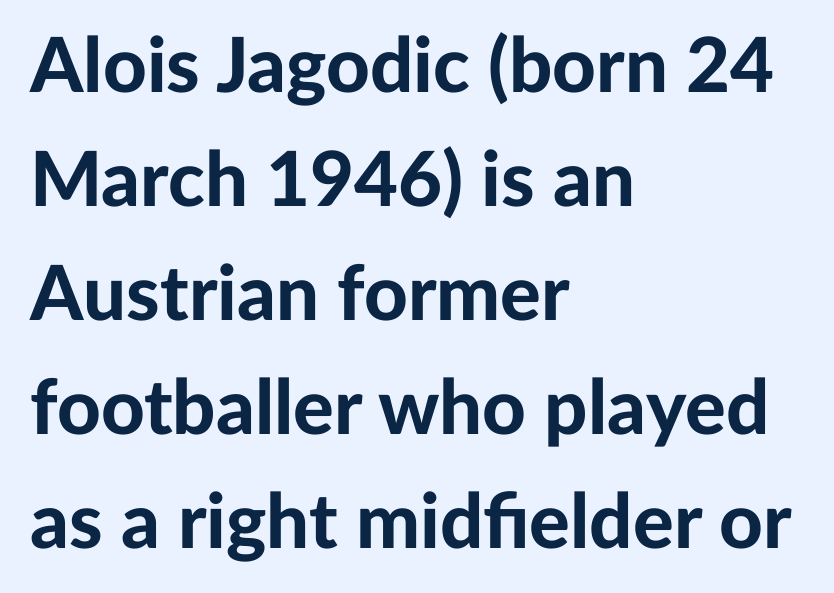
Is this a fixed-width face? No — the glyphs have proportional, varying widths. No extra tracking has been applied to these lines. Pretty heavy lettering here — definitely bold. Interline gaps are of average width in this sample. A clean baseline with only descenders dipping below it.
